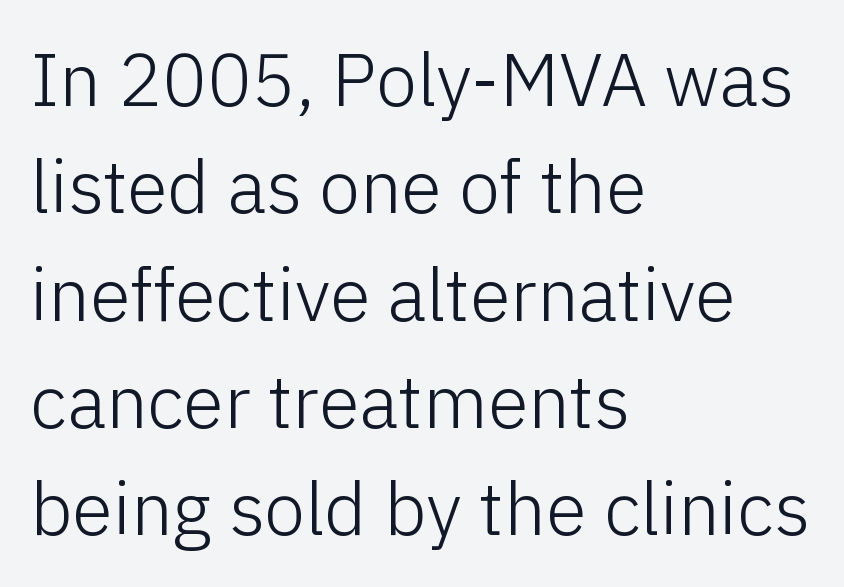
Q: Is the text bold? A: No.
Q: Is the text italic (slanted)? A: No, it is upright.
Q: Is the typeface a serif or a sans-serif typeface? A: Sans-serif.
Q: Is the text underlined? A: No.
Q: How is the paragraph aligned? A: Left-aligned.
Q: Is the spacing between letters normal or unusually wide? A: Normal.
Q: Is the spacing between lines tight, normal or loose? A: Normal.
Q: Width (condensed, normal, or wide)? A: Normal.
Q: Stroke contrast? A: Low.
Q: x-height? A: Medium.
Q: Monospaced? A: No.
